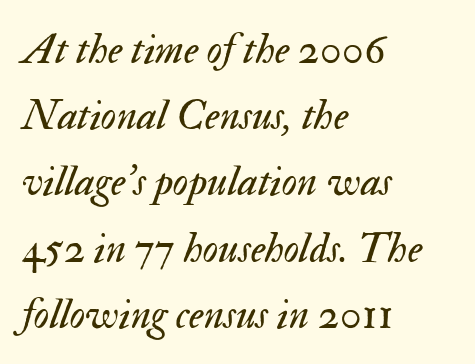
{"italic": "yes", "lean": "right", "slant_degrees": 17, "bold": "no", "weight": "regular", "width": "normal", "stroke_contrast": "medium", "x_height": "small", "monospaced": "no", "underline": "no", "align": "left", "line_spacing": "normal", "line_spacing_ratio": 1.54, "letter_spacing": "normal", "letter_spacing_em": 0.0, "glyph_px": 43}
